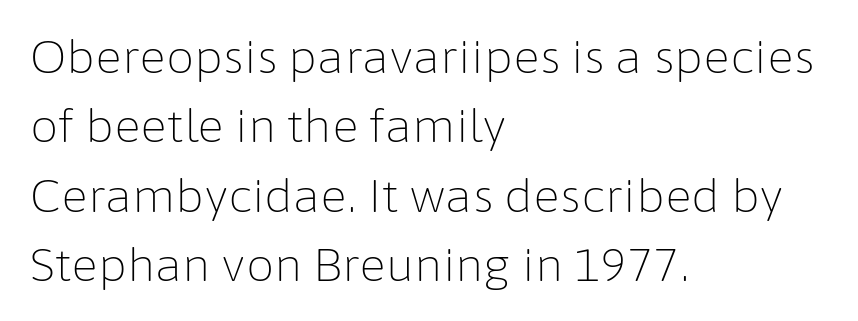
This block has exactly the height ordinary leading produces. Bare-footed words on every line. The font family rendered here belongs to the sans-serif group. This sample uses an upright cut, with every glyph sitting square on the baseline. Do the characters align in a grid? No, the font is proportional. Glyph-to-glyph distance matches everyday printed text.
